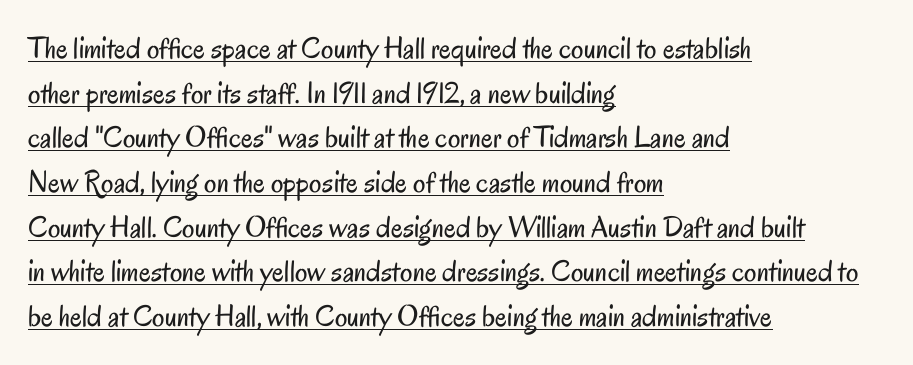
{"serif": "no", "italic": "no", "bold": "no", "weight": "regular", "width": "condensed", "stroke_contrast": "low", "x_height": "small", "monospaced": "no", "underline": "yes", "align": "left", "line_spacing": "normal", "line_spacing_ratio": 1.44, "letter_spacing": "normal", "letter_spacing_em": 0.0, "glyph_px": 31}
